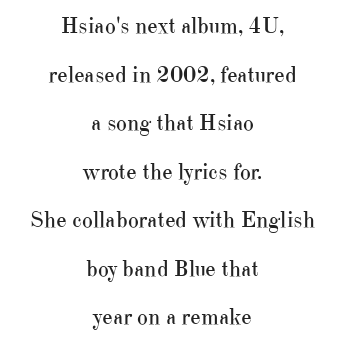
{"italic": "no", "bold": "no", "underline": "no", "align": "center", "line_spacing": "loose", "line_spacing_ratio": 2.11, "letter_spacing": "normal", "letter_spacing_em": 0.0, "glyph_px": 23}
